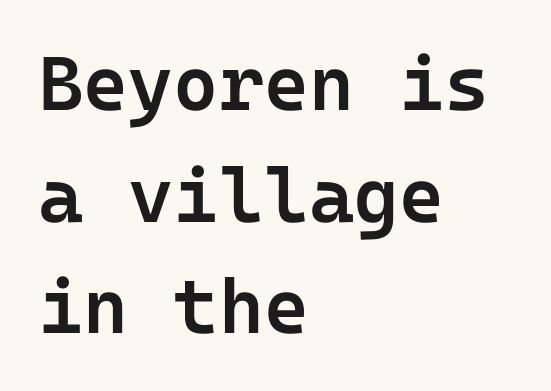
Does the lettering tilt? It doesn't — this is upright. This is moderately heavy type, rendered in semibold. Notice how the passage keeps a crisp vertical edge on the left only. What kind of face is this? One without serifs — a sans. The zone under the glyphs is completely vacant.
